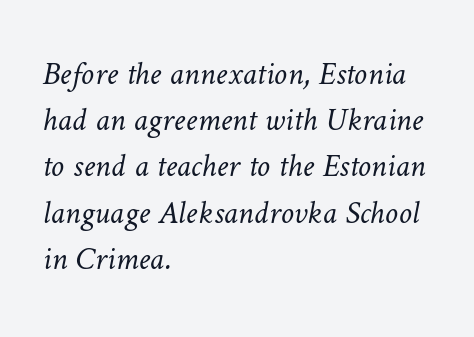
Is this a fixed-width face? No — the glyphs have proportional, varying widths. The string is rendered with underlining switched off. Leading: standard. Words appear dense and cohesive because spacing is normal.
